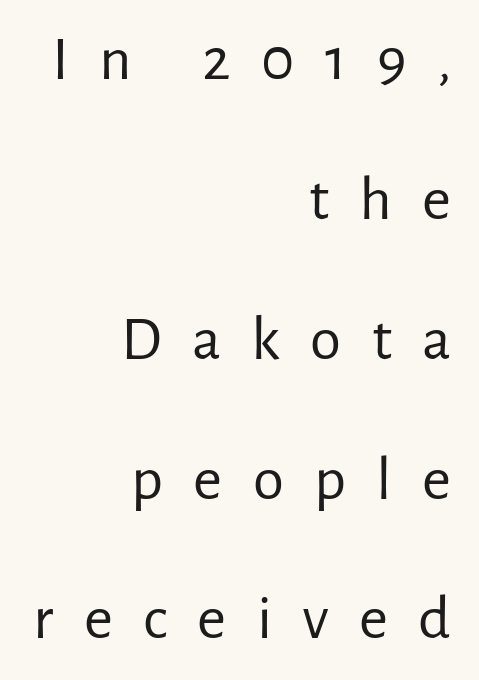
{"serif": "no", "italic": "no", "bold": "no", "weight": "regular", "width": "normal", "stroke_contrast": "low", "x_height": "medium", "monospaced": "no", "underline": "no", "align": "right", "line_spacing": "loose", "line_spacing_ratio": 2.22, "letter_spacing": "wide", "letter_spacing_em": 0.48, "glyph_px": 63}
